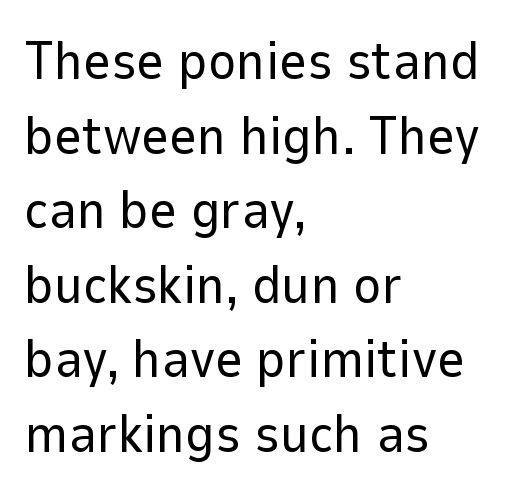
Caption: standard tracking, unaltered. No italicization has been applied; the sample stays upright. Casual observation: everything's shoved over to the left. Each stroke keeps to a modest, everyday thickness or less.
